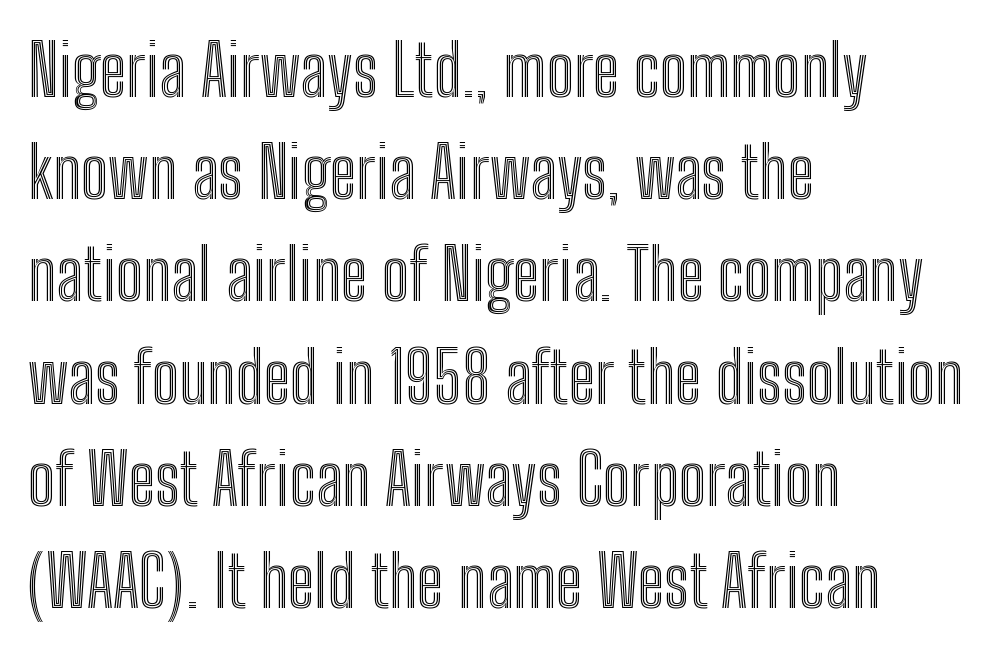
The image shows 70 px condensed type, upright; set left-aligned, normal line spacing (1.46x), normal letter spacing, not underlined; a medium x-height.
